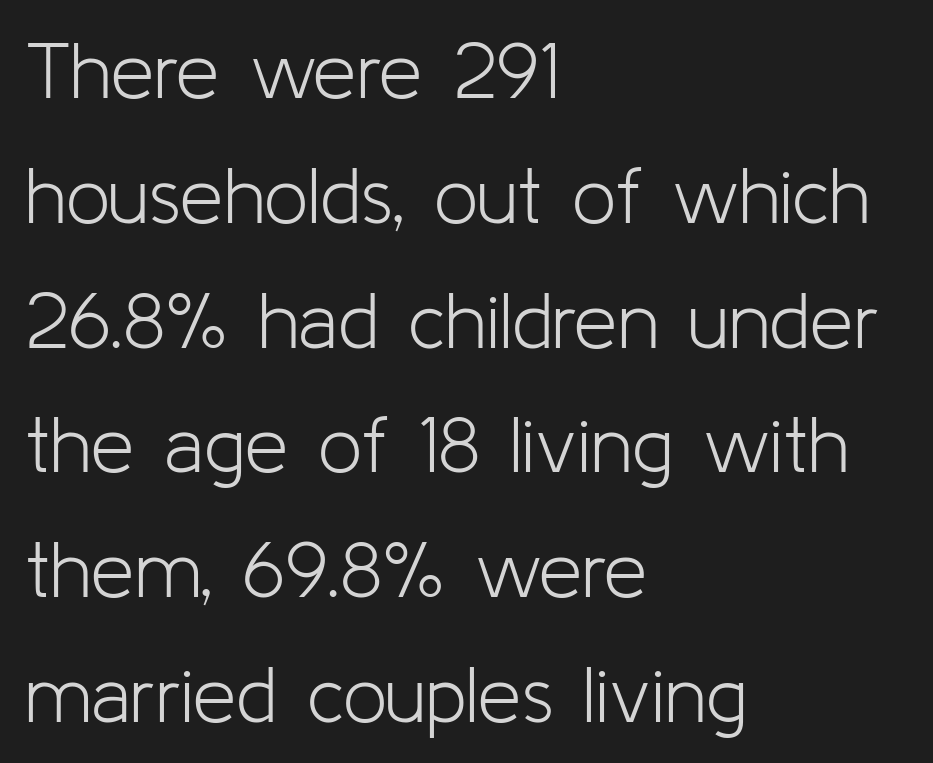
Q: Is the text bold? A: No.
Q: Is the text italic (slanted)? A: No, it is upright.
Q: Is the typeface a serif or a sans-serif typeface? A: Sans-serif.
Q: Is the text underlined? A: No.
Q: How is the paragraph aligned? A: Left-aligned.
Q: Is the spacing between letters normal or unusually wide? A: Normal.
Q: Is the spacing between lines tight, normal or loose? A: Normal.
Q: Width (condensed, normal, or wide)? A: Normal.
Q: Stroke contrast? A: Low.
Q: x-height? A: Medium.
Q: Monospaced? A: No.
